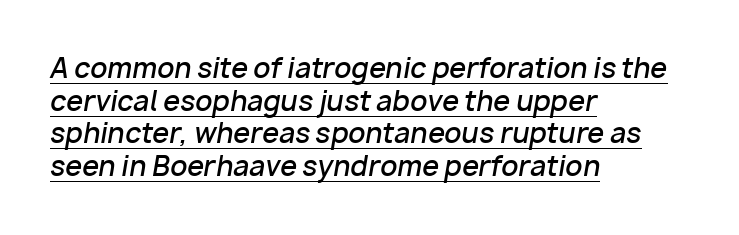
The typography opts for an oblique posture over an upright one. These lines carry some extra weight — a demibold, not a full bold. Emphasis is given by a line drawn under the lettering. Is the letter spacing exaggerated? No — it looks like the ordinary default.
